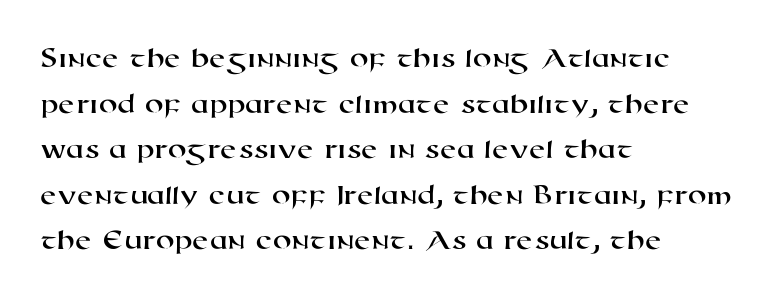
The image shows 30 px wide sans-serif type; set left-aligned, normal line spacing (1.52x), normal letter spacing, not underlined; high stroke contrast and a medium x-height.
